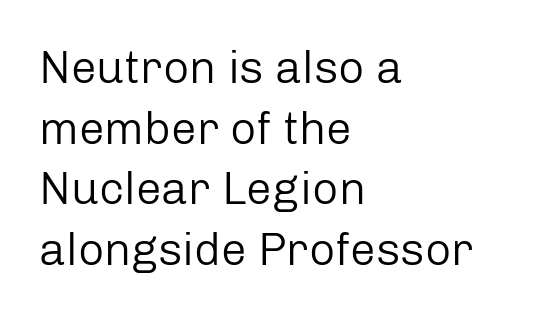
{"serif": "no", "italic": "no", "bold": "no", "weight": "regular", "width": "normal", "stroke_contrast": "low", "x_height": "medium", "monospaced": "no", "underline": "no", "align": "left", "line_spacing": "normal", "line_spacing_ratio": 1.32, "letter_spacing": "normal", "letter_spacing_em": 0.0, "glyph_px": 46}
